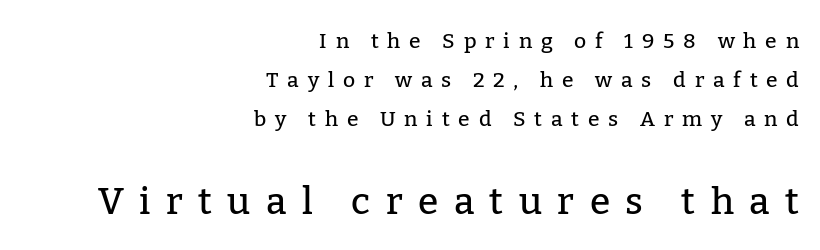
{"serif": "yes", "italic": "no", "width": "normal", "stroke_contrast": "low", "x_height": "medium", "monospaced": "no", "underline": "no", "align": "right", "line_spacing_ratio": 1.85, "letter_spacing": "wide", "letter_spacing_em": 0.42, "larger_block": "second", "size_ratio": 1.76, "glyph_px": 37}
